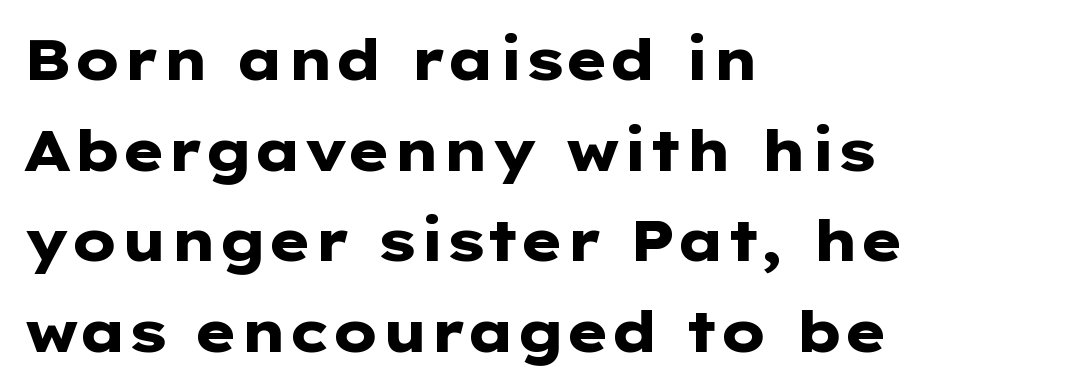
Q: Is the text bold? A: Yes.
Q: Is the text italic (slanted)? A: No, it is upright.
Q: Is the typeface a serif or a sans-serif typeface? A: Sans-serif.
Q: Is the text underlined? A: No.
Q: How is the paragraph aligned? A: Left-aligned.
Q: Is the spacing between letters normal or unusually wide? A: Normal.
Q: Is the spacing between lines tight, normal or loose? A: Normal.
Q: Width (condensed, normal, or wide)? A: Wide.
Q: Stroke contrast? A: Low.
Q: x-height? A: Medium.
Q: Monospaced? A: No.
